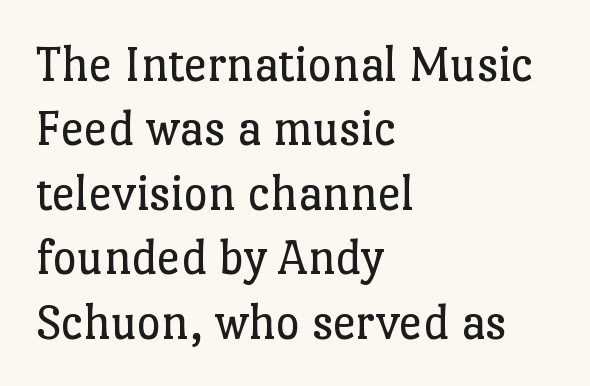
The rendering uses natural spacing where letterforms have individual widths. Reading down the block, your eye returns to a fixed left position each line. The space beneath each line is pristine and unruled. Serifs: yes, visible at the terminals of the letterforms.
